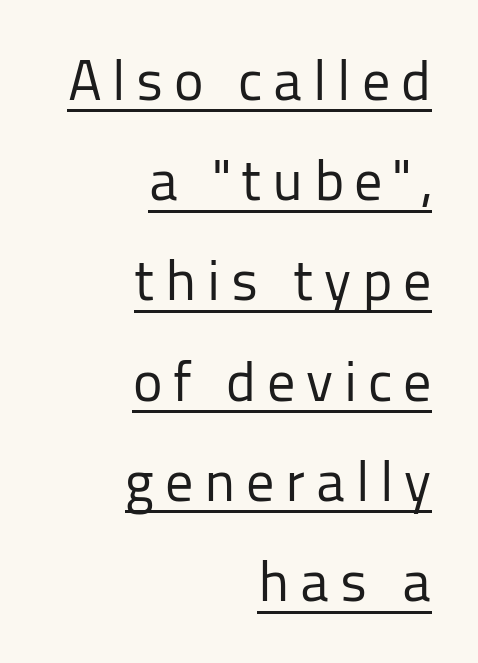
{"serif": "no", "italic": "no", "bold": "no", "weight": "regular", "width": "normal", "stroke_contrast": "low", "x_height": "medium", "monospaced": "no", "underline": "yes", "align": "right", "line_spacing_ratio": 1.79, "glyph_px": 56}
